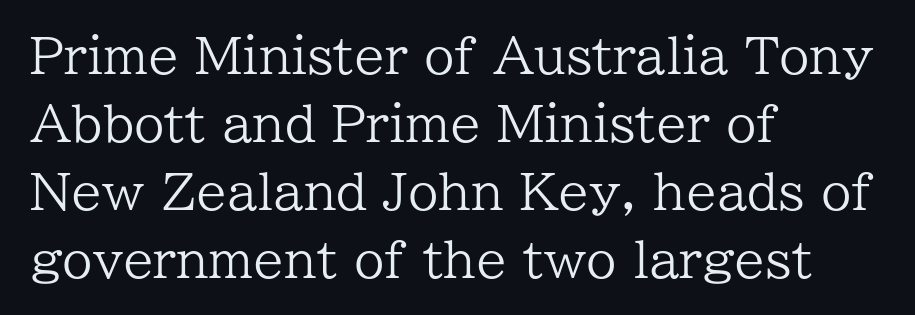
Descenders are the only things crossing below the line. Caption: standard tracking, unaltered. One-word summary of the alignment: left. Upright lettering throughout.
